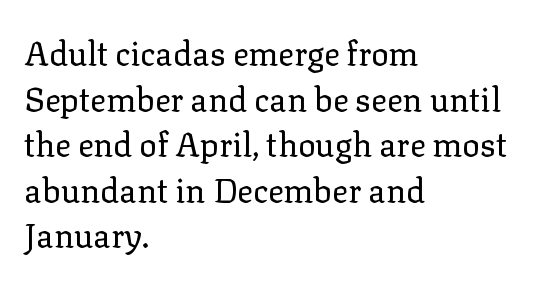
Q: Is the text bold? A: No.
Q: Is the text italic (slanted)? A: No, it is upright.
Q: Is the typeface a serif or a sans-serif typeface? A: Serif.
Q: Is the text underlined? A: No.
Q: How is the paragraph aligned? A: Left-aligned.
Q: Is the spacing between letters normal or unusually wide? A: Normal.
Q: Is the spacing between lines tight, normal or loose? A: Normal.
Q: Width (condensed, normal, or wide)? A: Normal.
Q: Stroke contrast? A: Low.
Q: x-height? A: Medium.
Q: Monospaced? A: No.
